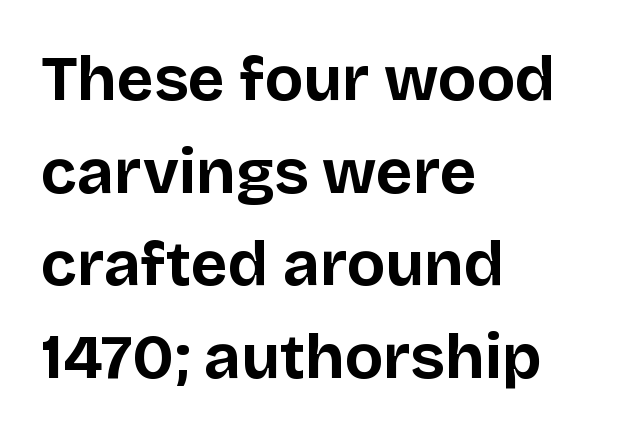
The image shows 63 px bold sans-serif type, upright; set left-aligned, normal line spacing (1.47x), normal letter spacing, not underlined; low stroke contrast and a large x-height.
